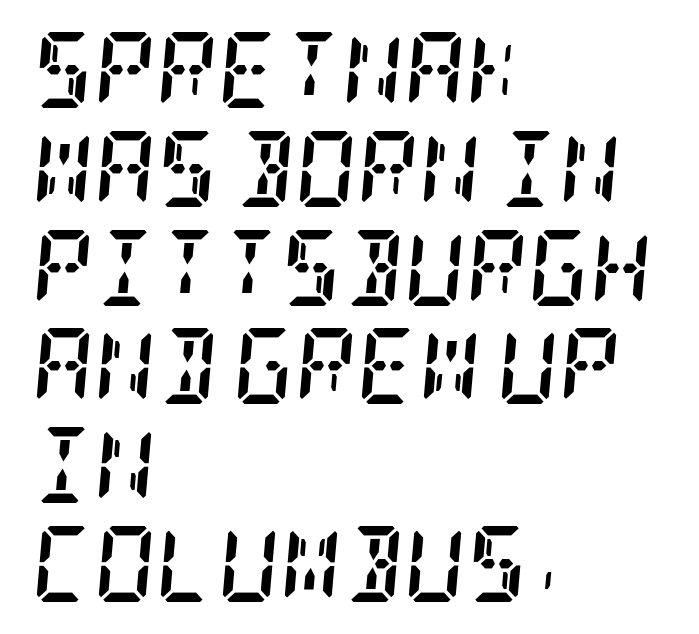
Q: Is the text bold? A: Yes.
Q: Is the text italic (slanted)? A: Yes, it leans right by about 5 degrees.
Q: Is the typeface a serif or a sans-serif typeface? A: Serif.
Q: Is the text underlined? A: No.
Q: How is the paragraph aligned? A: Left-aligned.
Q: Is the spacing between letters normal or unusually wide? A: Normal.
Q: Is the spacing between lines tight, normal or loose? A: Normal.
Q: Width (condensed, normal, or wide)? A: Condensed.
Q: Stroke contrast? A: Low.
Q: x-height? A: Large.
